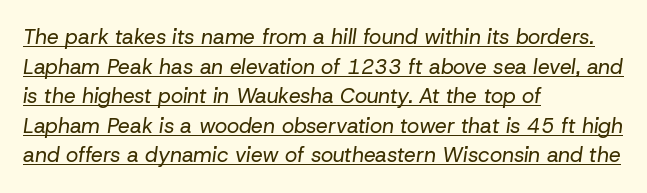
The image shows 21 px text type, italic (leaning right); set left-aligned, normal line spacing (1.41x), normal letter spacing, underlined.
